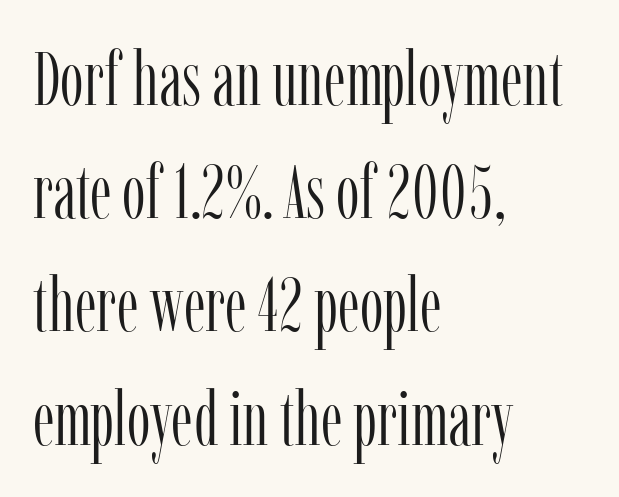
The image shows 75 px light, condensed serif type, upright; set left-aligned, normal line spacing (1.51x), normal letter spacing, not underlined; low stroke contrast and a medium x-height.
